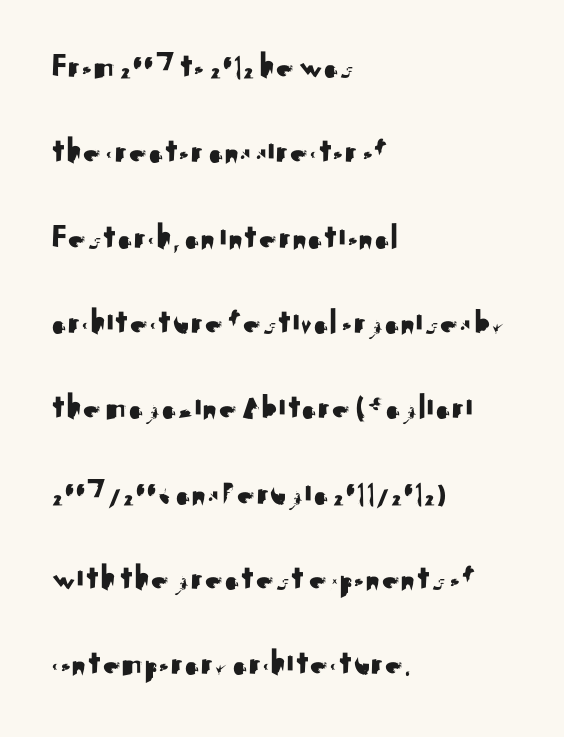
The image shows 36 px sans-serif type, upright; set left-aligned, loose line spacing (2.37x), normal letter spacing, not underlined; medium stroke contrast and a small x-height.
